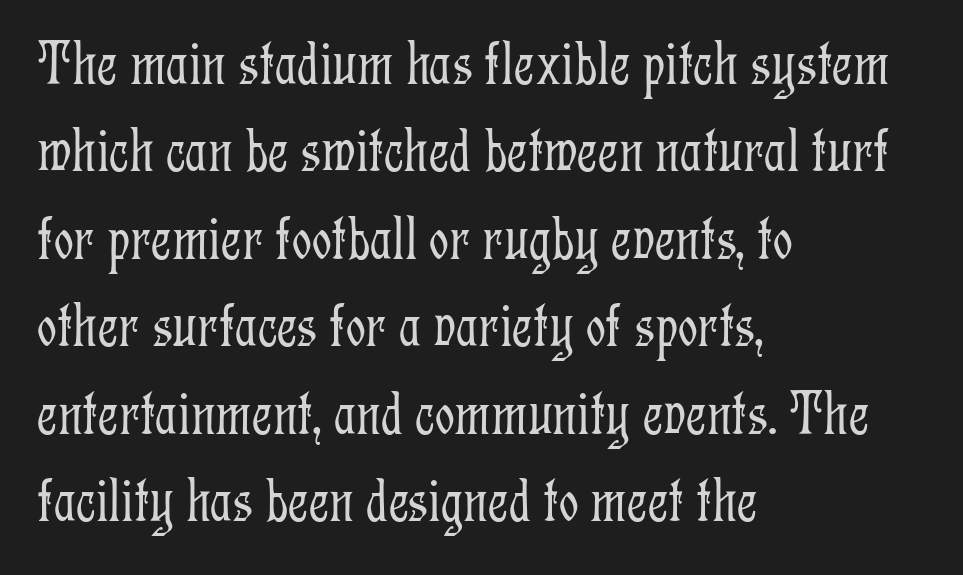
Each row of text sits above clean, open space. These glyphs show unthickened strokes, regular width or finer. Every character sits straight up, as roman type does. Think of a printed novel: that variable character pitch is what you see here. The text was rendered using a seriffed face with decorative stroke endings.
